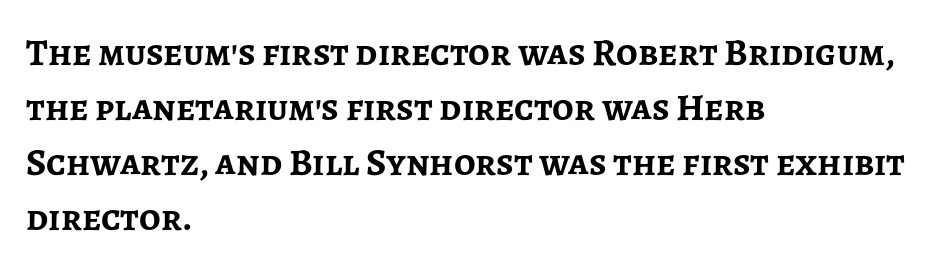
Q: Is the text bold? A: Yes.
Q: Is the text italic (slanted)? A: No, it is upright.
Q: Is the typeface a serif or a sans-serif typeface? A: Sans-serif.
Q: Is the text underlined? A: No.
Q: How is the paragraph aligned? A: Left-aligned.
Q: Is the spacing between letters normal or unusually wide? A: Normal.
Q: Is the spacing between lines tight, normal or loose? A: Normal.
Q: Width (condensed, normal, or wide)? A: Normal.
Q: Stroke contrast? A: Low.
Q: x-height? A: Medium.
Q: Monospaced? A: No.
